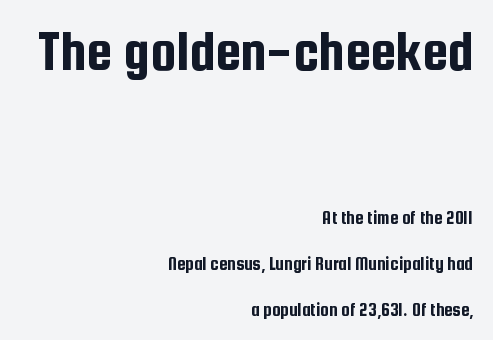
{"serif": "no", "italic": "no", "width": "condensed", "stroke_contrast": "low", "x_height": "medium", "monospaced": "no", "underline": "no", "align": "right", "line_spacing": "loose", "line_spacing_ratio": 2.42, "letter_spacing": "normal", "letter_spacing_em": 0.0, "larger_block": "first", "size_ratio": 3.05, "glyph_px": 58}
